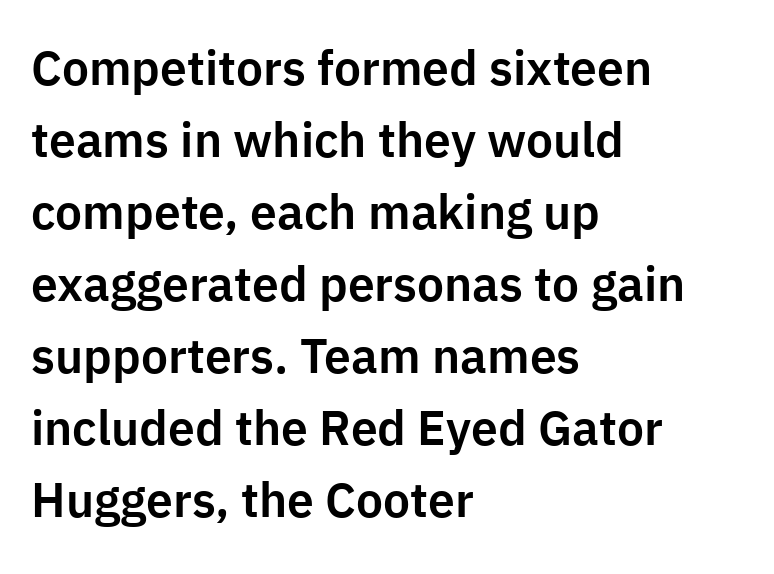
Underline: absent. Characters follow at the spacing the type designer built in. The block of text has a typical density, with ordinary space between rows. Note the varied advance widths — an 'i' is clearly narrower than an 'm'. In terms of letterform style, serifs are entirely absent. The passage is arranged the way most books set body copy — flush left.
